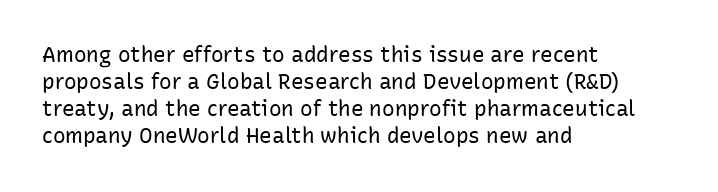
{"italic": "no", "bold": "no", "underline": "no", "align": "left", "line_spacing": "normal", "line_spacing_ratio": 1.29, "letter_spacing": "normal", "letter_spacing_em": 0.0, "glyph_px": 21}
